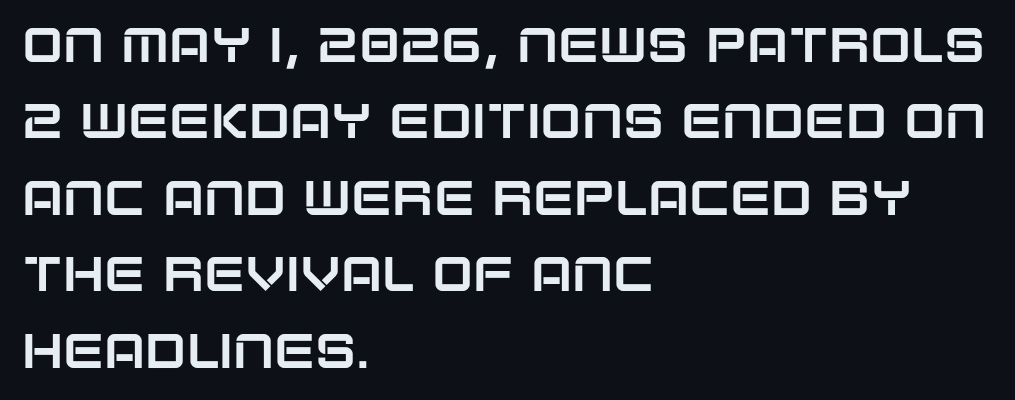
The axis of the letterforms is exactly vertical. Spacing between characters is what you'd get straight out of the box. Any mark beneath the type? The region is blank. A normal amount of white space separates one row of letters from the next.
